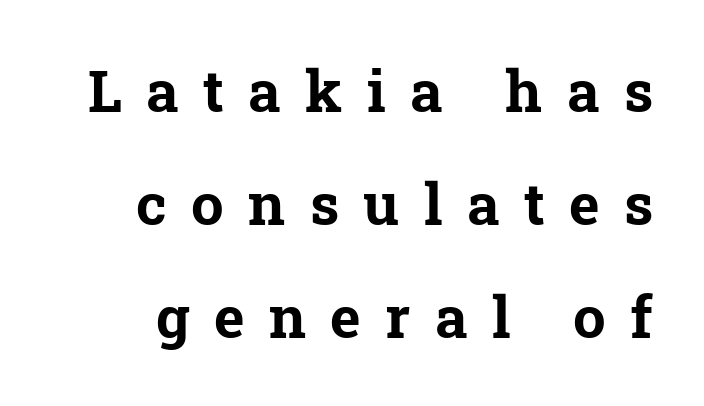
Each glyph is drawn with heavy, bold strokes. The passage shown is typeset with a serif family. The zone under the glyphs is completely vacant. Between one letter and the next there's a generous, obvious gap.
